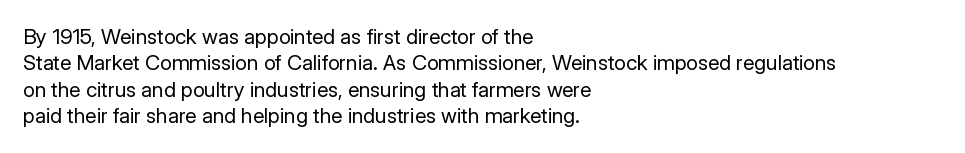
{"italic": "no", "bold": "no", "underline": "no", "align": "left", "line_spacing": "normal", "line_spacing_ratio": 1.26, "letter_spacing": "normal", "letter_spacing_em": 0.0, "glyph_px": 21}
